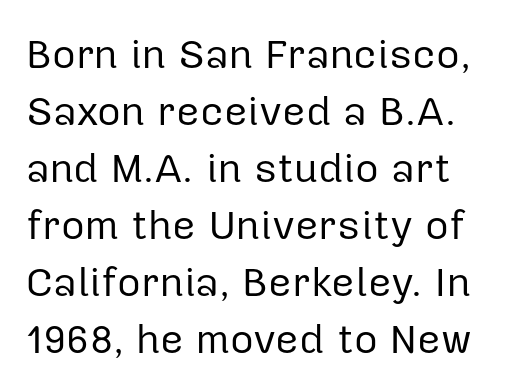
In terms of letterform style, serifs are entirely absent. Bold? No — there's no thickening of the strokes. Think of a printed novel: that variable character pitch is what you see here. The baseline area is clear.
